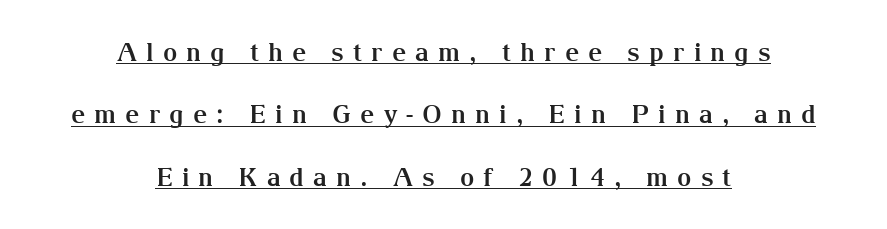
Italic? Not at all — the glyphs are vertical. Students, observe the line beneath the letters — that is underlining. Vertically, the passage feels expansive, rows floating well apart. Does extra space separate the letters? Yes, quite a lot of it.
